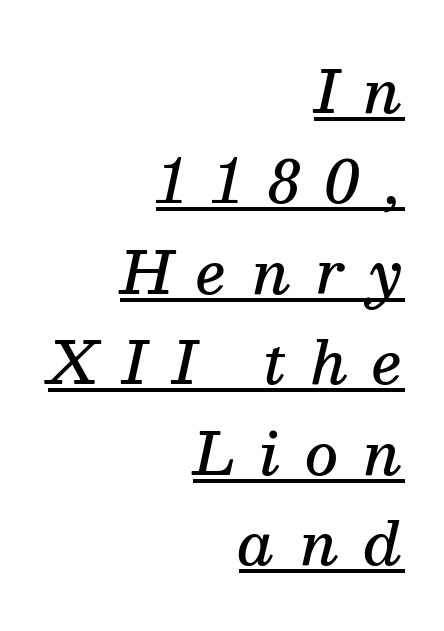
The compositor pushed each line to the right boundary. The face used here appears with an underline applied. Loose tracking; the words dissolve into strings of separated letters. The sample has been set in demibold, a notch under bold.
